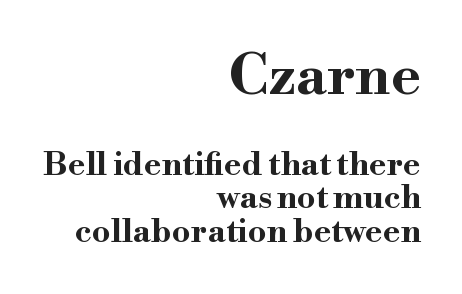
{"serif": "yes", "italic": "no", "bold": "yes", "weight": "bold", "width": "wide", "stroke_contrast": "high", "x_height": "small", "monospaced": "no", "underline": "no", "align": "right", "line_spacing": "tight", "line_spacing_ratio": 1.01, "letter_spacing": "normal", "letter_spacing_em": 0.0, "larger_block": "first", "size_ratio": 1.73, "glyph_px": 57}
